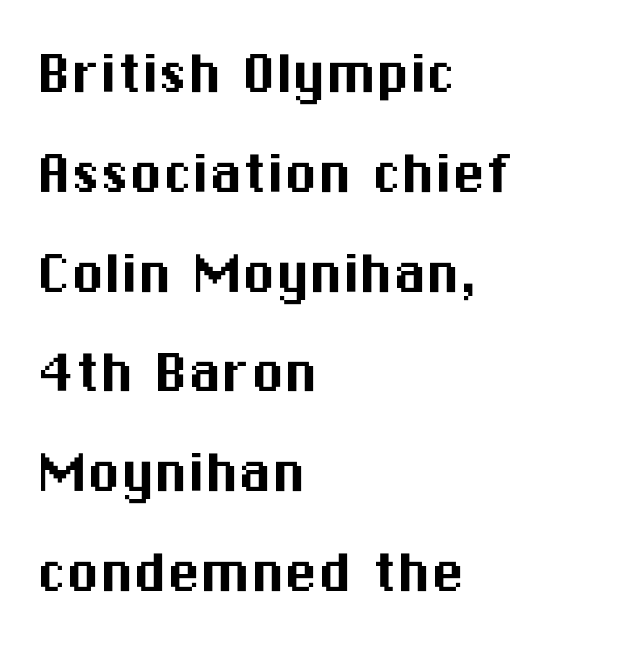
Q: Is the text italic (slanted)? A: No, it is upright.
Q: Is the typeface a serif or a sans-serif typeface? A: Sans-serif.
Q: Is the text underlined? A: No.
Q: How is the paragraph aligned? A: Left-aligned.
Q: Is the spacing between letters normal or unusually wide? A: Normal.
Q: Is the spacing between lines tight, normal or loose? A: Normal.
Q: Width (condensed, normal, or wide)? A: Normal.
Q: Stroke contrast? A: Medium.
Q: x-height? A: Medium.
Q: Monospaced? A: No.
